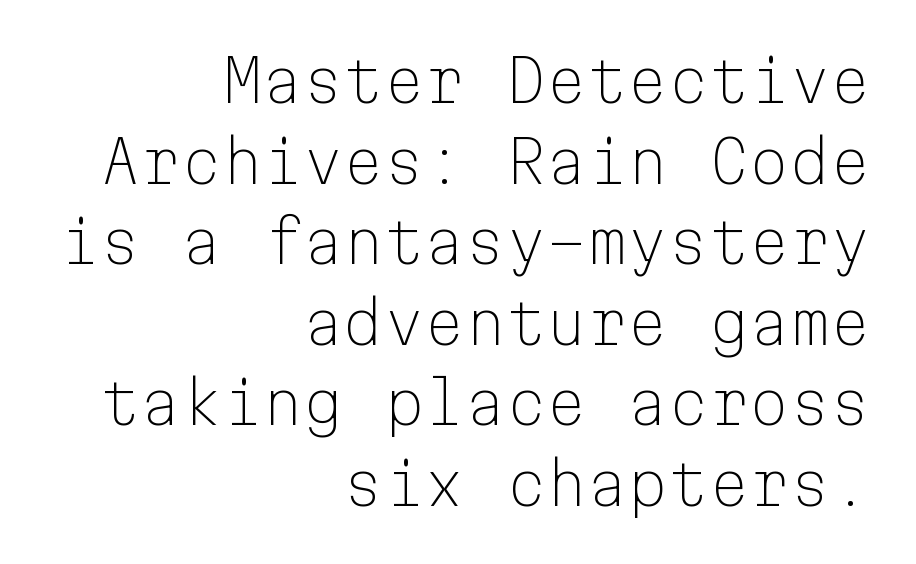
Default kerning and tracking; the words read as compact shapes. Vertical spacing — default. A quiet, ordinary-to-light weight characterises the typeface. Every character here occupies the same horizontal width, giving the sample a typewriter-like rhythm.
